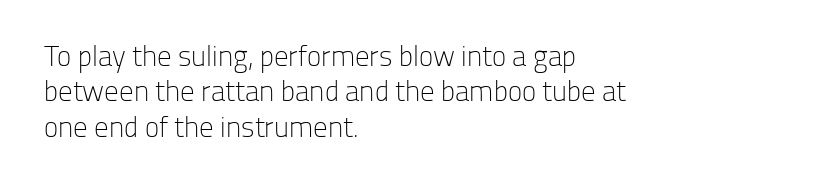
The image shows 29 px light sans-serif type, upright; set left-aligned, line spacing 1.22x, normal letter spacing, not underlined; low stroke contrast and a medium x-height.
